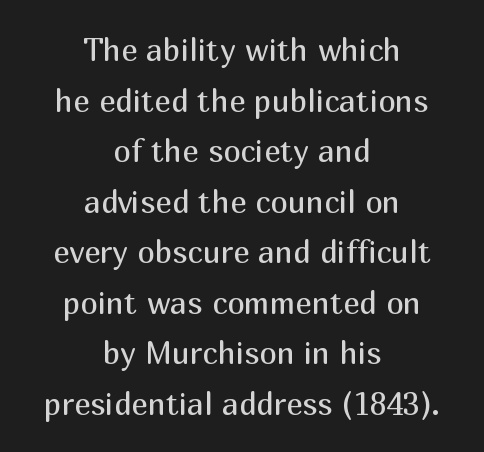
The image shows 31 px regular-weight sans-serif type, upright; set centered, normal line spacing (1.63x), normal letter spacing, not underlined; medium stroke contrast and a medium x-height.
